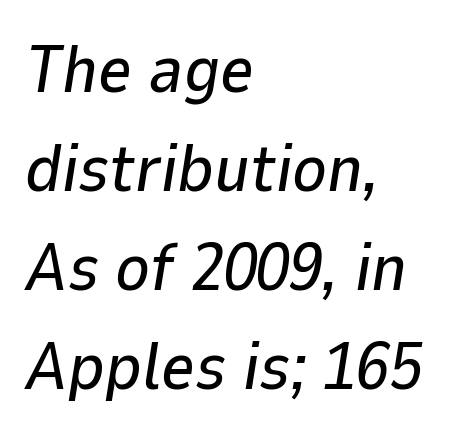
{"italic": "yes", "lean": "right", "slant_degrees": 9, "width": "normal", "stroke_contrast": "low", "x_height": "medium", "monospaced": "no", "underline": "no", "align": "left", "line_spacing": "normal", "line_spacing_ratio": 1.5, "letter_spacing": "normal", "letter_spacing_em": 0.0, "glyph_px": 66}
